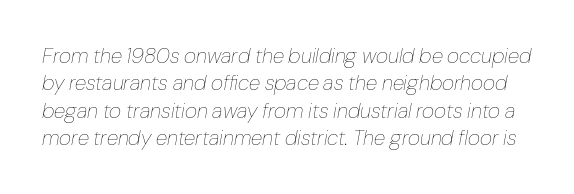
Honestly, there is no underline to notice here at all. The lettering tilts uniformly, giving the passage an italic look. Leading matches the norm, producing a regular column. Nothing heavy about these letters — not bold at all. The gaps between neighbouring characters are ordinary and unremarkable.
